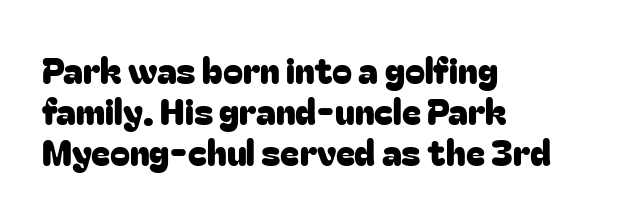
Q: Is the text italic (slanted)? A: No, it is upright.
Q: Is the typeface a serif or a sans-serif typeface? A: Sans-serif.
Q: Is the text underlined? A: No.
Q: How is the paragraph aligned? A: Left-aligned.
Q: Is the spacing between letters normal or unusually wide? A: Normal.
Q: Is the spacing between lines tight, normal or loose? A: Tight.
Q: Width (condensed, normal, or wide)? A: Normal.
Q: Stroke contrast? A: Low.
Q: x-height? A: Medium.
Q: Monospaced? A: No.
